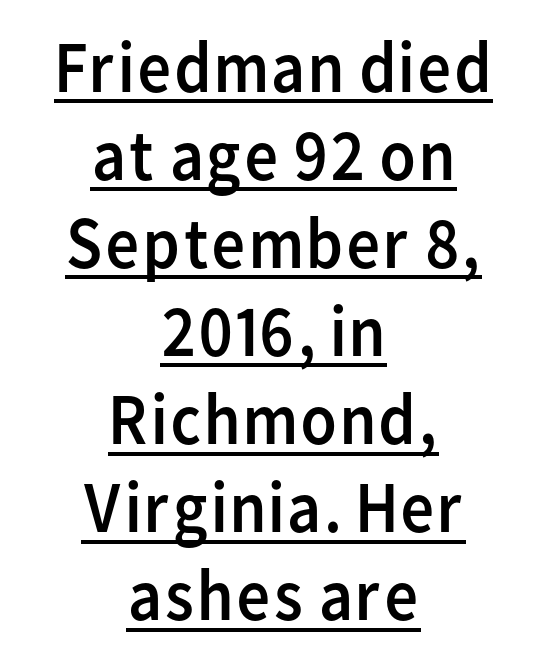
{"serif": "no", "italic": "no", "bold": "no", "weight": "regular", "width": "normal", "stroke_contrast": "low", "x_height": "medium", "monospaced": "no", "underline": "yes", "align": "center", "line_spacing_ratio": 1.19, "letter_spacing": "normal", "letter_spacing_em": 0.0, "glyph_px": 74}
